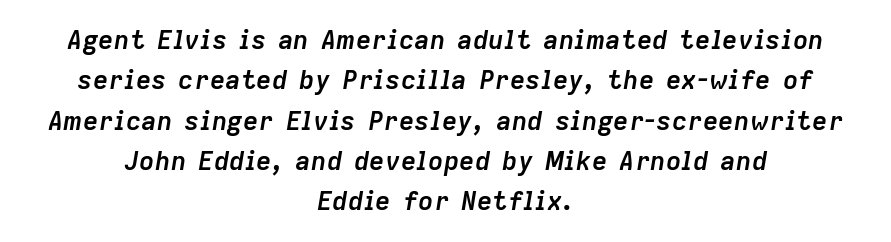
Q: Is the text bold? A: Yes.
Q: Is the text italic (slanted)? A: Yes, it leans right by about 9 degrees.
Q: Is the text underlined? A: No.
Q: How is the paragraph aligned? A: Centered.
Q: Is the spacing between letters normal or unusually wide? A: Normal.
Q: Is the spacing between lines tight, normal or loose? A: Normal.
